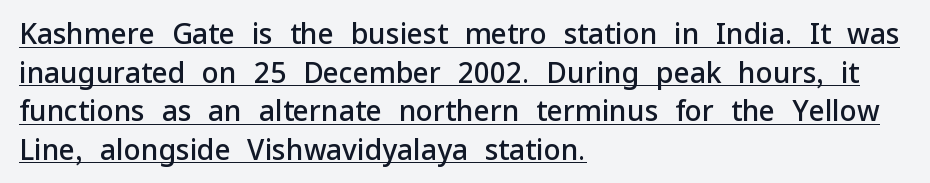
Classification — sans serif. Notice how descenders clear the ascenders below comfortably — that's standard leading. Ascenders rise straight up at ninety degrees. These words are printed semibold, heavier than regular yet not bold. A continuous stroke trails under the words, as in a hyperlink. The rendering uses natural spacing where letterforms have individual widths.
